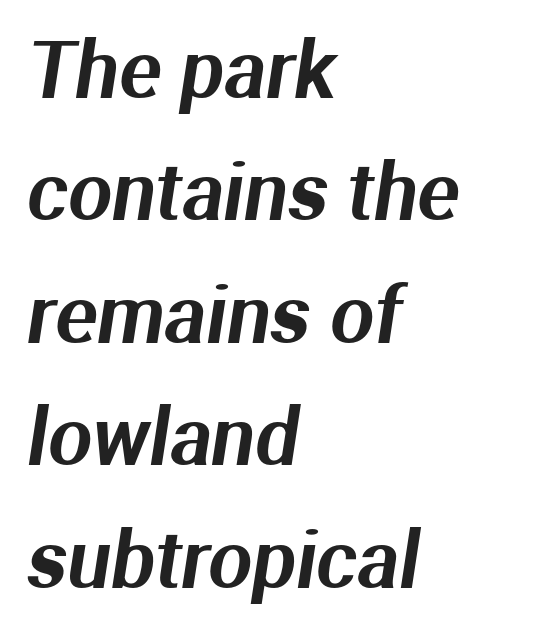
{"serif": "no", "width": "normal", "stroke_contrast": "medium", "x_height": "medium", "monospaced": "no", "underline": "no", "align": "left", "line_spacing": "normal", "line_spacing_ratio": 1.57, "letter_spacing": "normal", "letter_spacing_em": 0.0, "glyph_px": 78}
